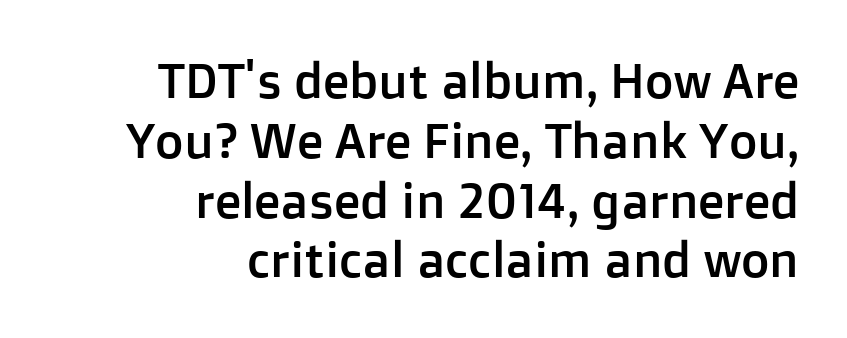
Q: Is the text italic (slanted)? A: No, it is upright.
Q: Is the typeface a serif or a sans-serif typeface? A: Sans-serif.
Q: Is the text underlined? A: No.
Q: How is the paragraph aligned? A: Right-aligned.
Q: Is the spacing between letters normal or unusually wide? A: Normal.
Q: Width (condensed, normal, or wide)? A: Normal.
Q: Stroke contrast? A: Low.
Q: x-height? A: Medium.
Q: Monospaced? A: No.
